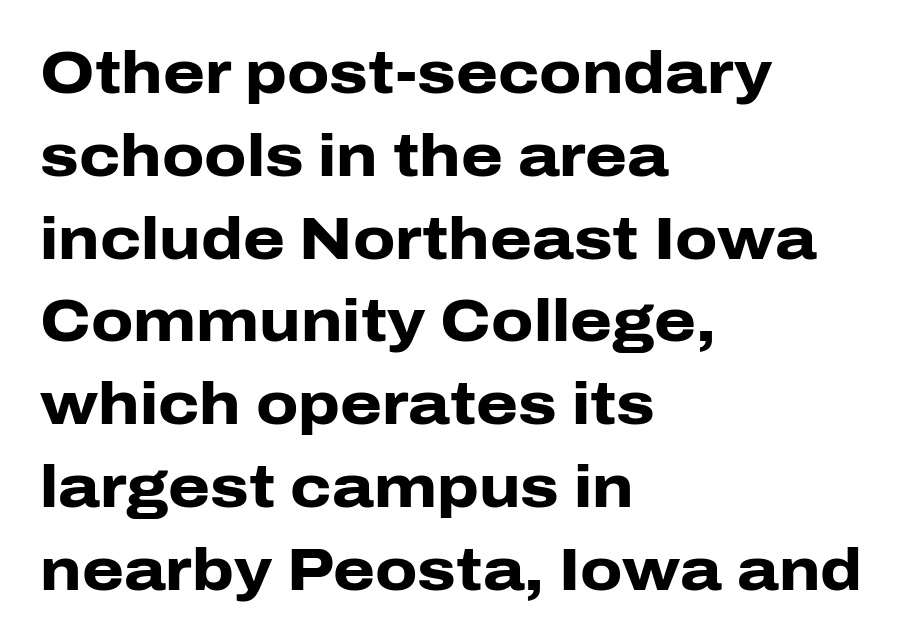
Note the varied advance widths — an 'i' is clearly narrower than an 'm'. A bare baseline throughout the passage. Nope, not italic — everything's standing straight. Whoever set this chose a conventional vertical rhythm. The letters carry no serifs — their stems end cleanly without finishing strokes.
